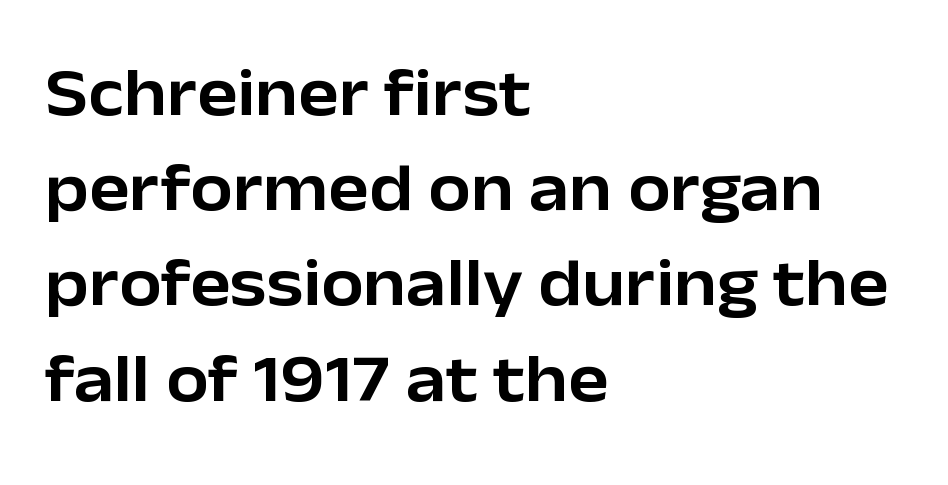
{"serif": "no", "italic": "no", "width": "normal", "stroke_contrast": "low", "x_height": "medium", "monospaced": "no", "underline": "no", "align": "left", "line_spacing": "normal", "line_spacing_ratio": 1.4, "letter_spacing": "normal", "letter_spacing_em": 0.0, "glyph_px": 68}
